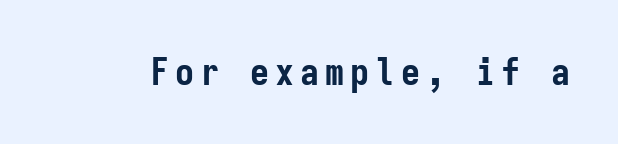
Each letter, wide or thin by design, is forced into the same width here. The glyphs are unaccompanied by any horizontal stroke below them. Compared with an ordinary text face, these strokes are far heavier — a full bold. Letterform terminals end flat and unadorned throughout the passage. Every character sits straight up, as roman type does.
